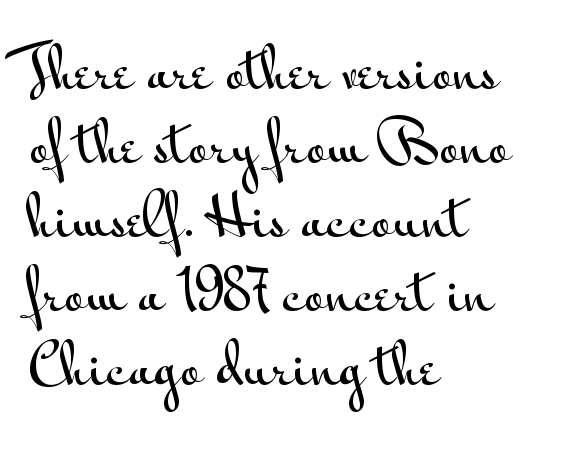
{"serif": "no", "width": "wide", "stroke_contrast": "medium", "x_height": "small", "monospaced": "no", "underline": "no", "align": "left", "line_spacing": "normal", "line_spacing_ratio": 1.32, "letter_spacing": "normal", "letter_spacing_em": 0.0, "glyph_px": 56}
